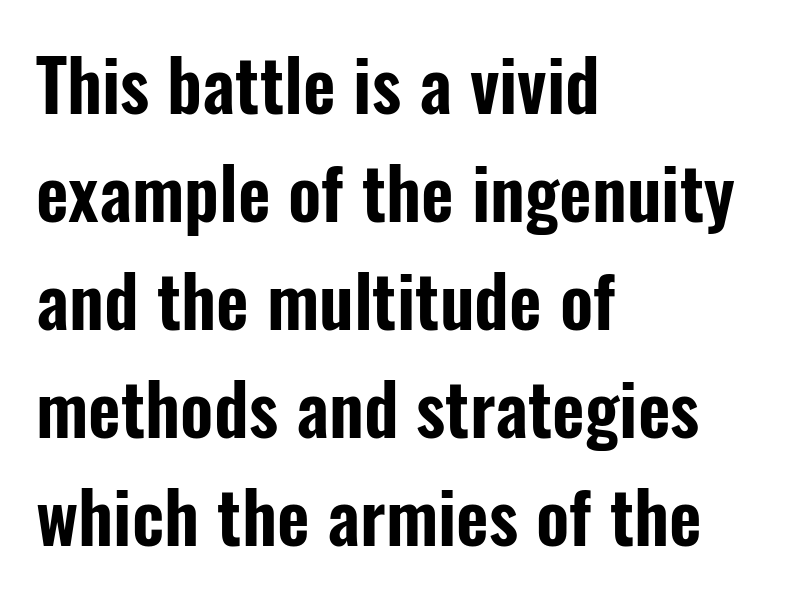
{"serif": "no", "italic": "no", "width": "condensed", "stroke_contrast": "low", "x_height": "medium", "monospaced": "no", "underline": "no", "align": "left", "line_spacing": "normal", "line_spacing_ratio": 1.52, "letter_spacing": "normal", "letter_spacing_em": 0.0, "glyph_px": 71}
